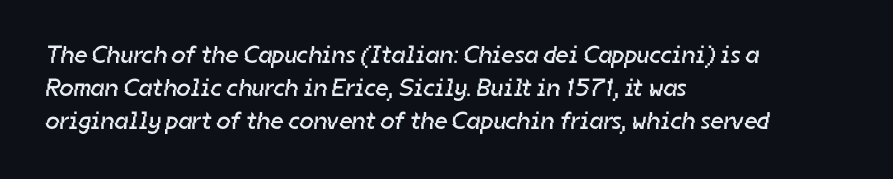
{"bold": "no", "underline": "no", "align": "left", "line_spacing": "normal", "line_spacing_ratio": 1.32, "letter_spacing": "normal", "letter_spacing_em": 0.0, "glyph_px": 25}
